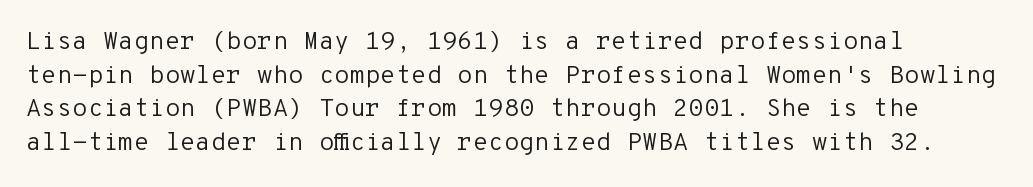
{"italic": "no", "bold": "no", "underline": "no", "align": "left", "line_spacing": "normal", "line_spacing_ratio": 1.35, "letter_spacing": "normal", "letter_spacing_em": 0.0, "glyph_px": 25}
